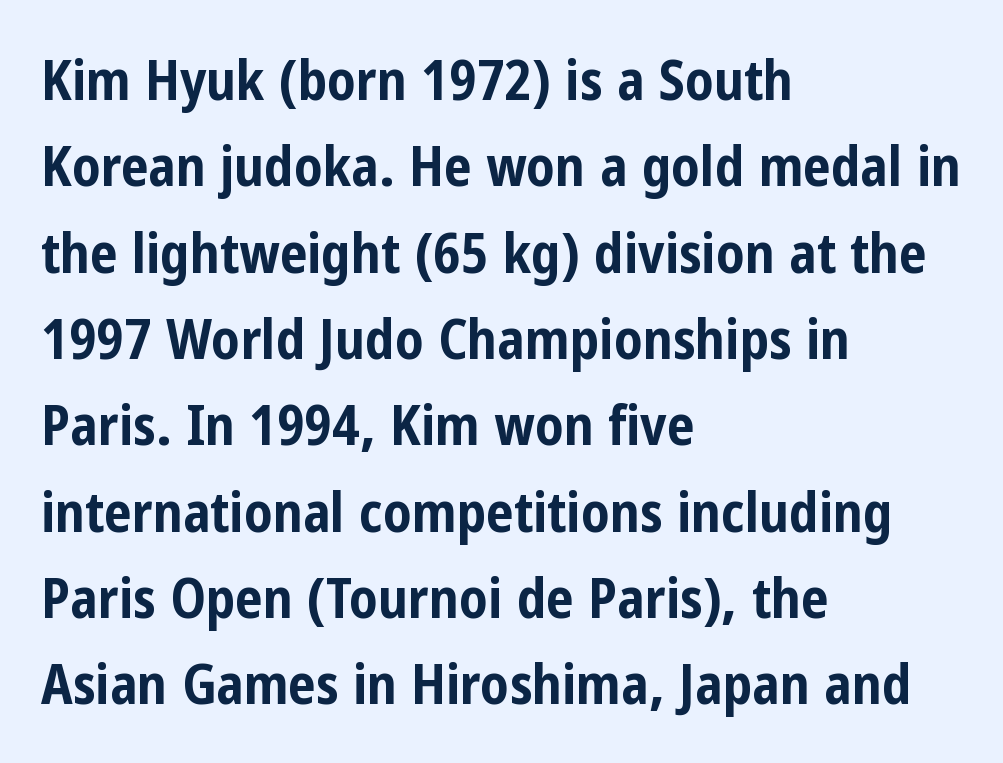
{"serif": "no", "italic": "no", "bold": "yes", "weight": "bold", "width": "condensed", "stroke_contrast": "low", "x_height": "medium", "monospaced": "no", "underline": "no", "align": "left", "line_spacing": "normal", "line_spacing_ratio": 1.57, "letter_spacing": "normal", "letter_spacing_em": 0.0, "glyph_px": 55}
